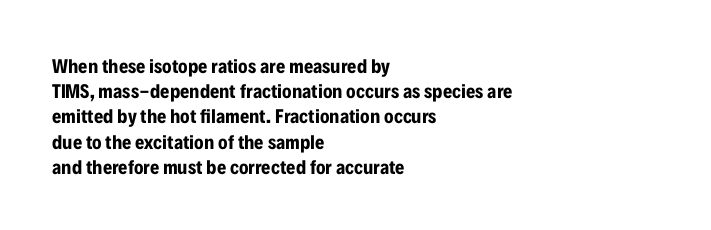
{"italic": "no", "bold": "yes", "underline": "no", "align": "left", "line_spacing": "normal", "line_spacing_ratio": 1.26, "letter_spacing": "normal", "letter_spacing_em": 0.0, "glyph_px": 20}
